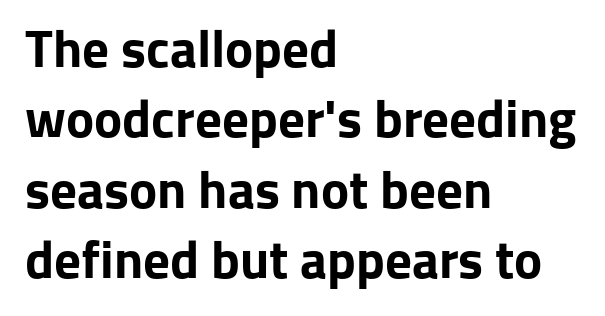
{"serif": "no", "italic": "no", "bold": "yes", "weight": "bold", "width": "normal", "stroke_contrast": "low", "x_height": "medium", "monospaced": "no", "underline": "no", "align": "left", "line_spacing": "normal", "line_spacing_ratio": 1.33, "letter_spacing": "normal", "letter_spacing_em": 0.0, "glyph_px": 53}
